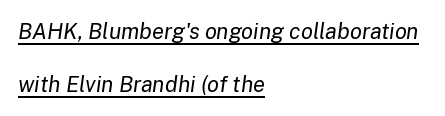
The image shows 22 px text type, italic (leaning right); set left-aligned, loose line spacing (2.41x), normal letter spacing, underlined.
